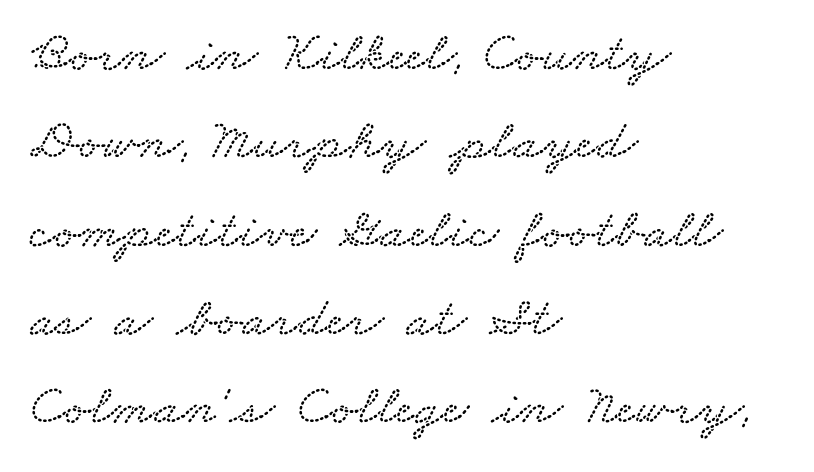
Q: Is the text underlined? A: No.
Q: How is the paragraph aligned? A: Left-aligned.
Q: Is the spacing between letters normal or unusually wide? A: Normal.
Q: Is the spacing between lines tight, normal or loose? A: Normal.
Q: Width (condensed, normal, or wide)? A: Wide.
Q: Stroke contrast? A: Low.
Q: x-height? A: Small.
Q: Monospaced? A: No.
